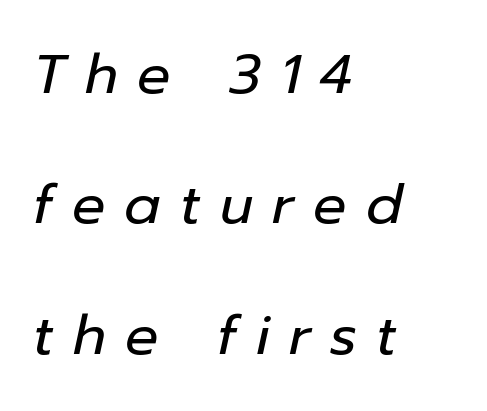
Think of a printed novel: that variable character pitch is what you see here. Notice how the stems are inclined rather than vertical — that's the hallmark of italics. The line texture is sparse and dotted thanks to wide tracking. The font is comparable to plain body text, perhaps lighter.
